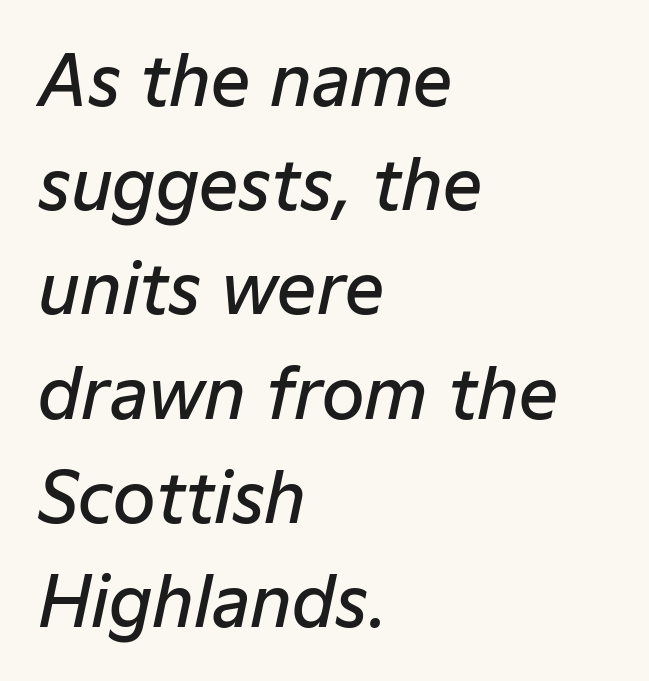
{"italic": "yes", "lean": "right", "slant_degrees": 12, "bold": "semi", "weight": "semibold", "width": "normal", "stroke_contrast": "low", "x_height": "medium", "monospaced": "no", "underline": "no", "align": "left", "line_spacing": "normal", "line_spacing_ratio": 1.51, "letter_spacing": "normal", "letter_spacing_em": 0.0, "glyph_px": 69}
